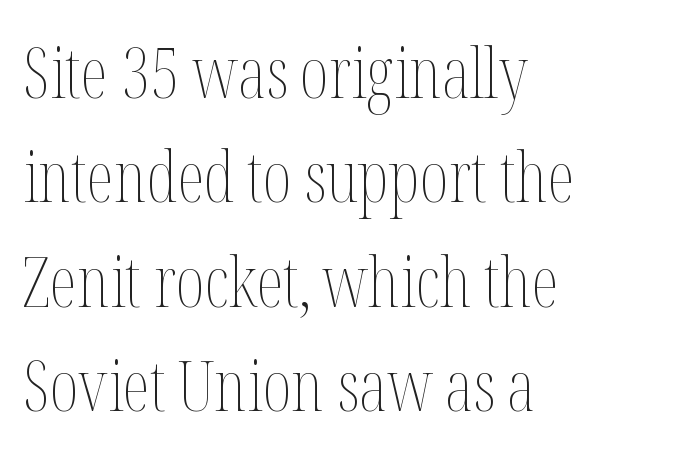
The image shows 70 px thin, condensed type, upright; set left-aligned, normal line spacing (1.49x), normal letter spacing, not underlined; medium stroke contrast and a medium x-height.
